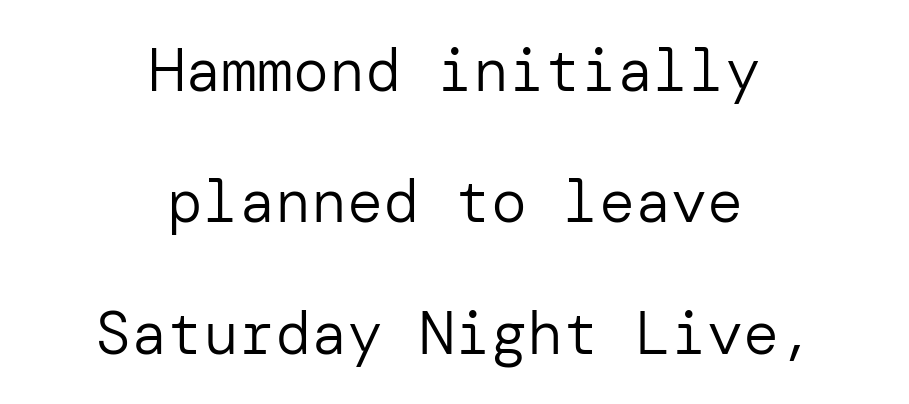
The weight tops out at a normal text grade. One-word summary of the alignment: center. These lines are composed in type without serifs. Descenders hang freely into open space. A typesetter would call this leading open, well beyond the default. Spacing between characters is what you'd get straight out of the box.
